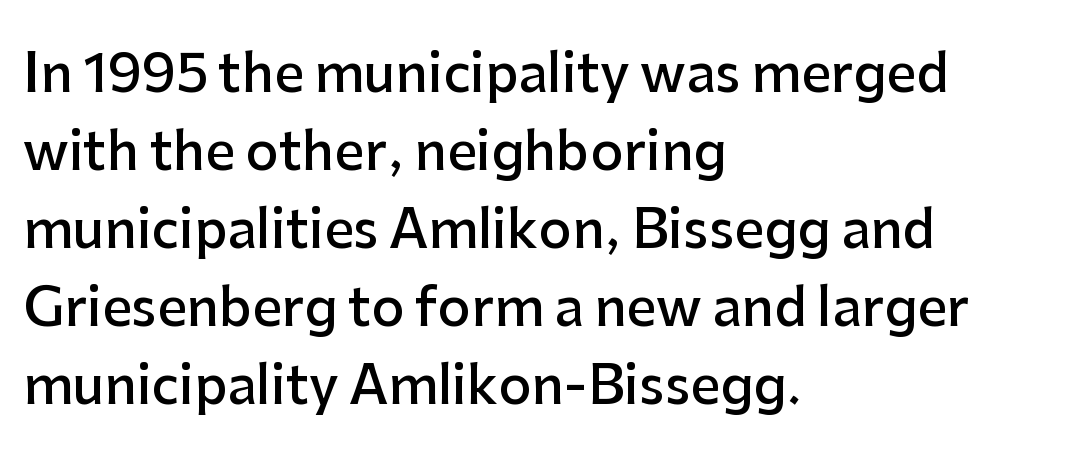
Leading: standard. Notice how the passage keeps a crisp vertical edge on the left only. The font's upright variant was chosen for this text. The rendering uses a semibold face; strokes are thickened but not to full bold.
